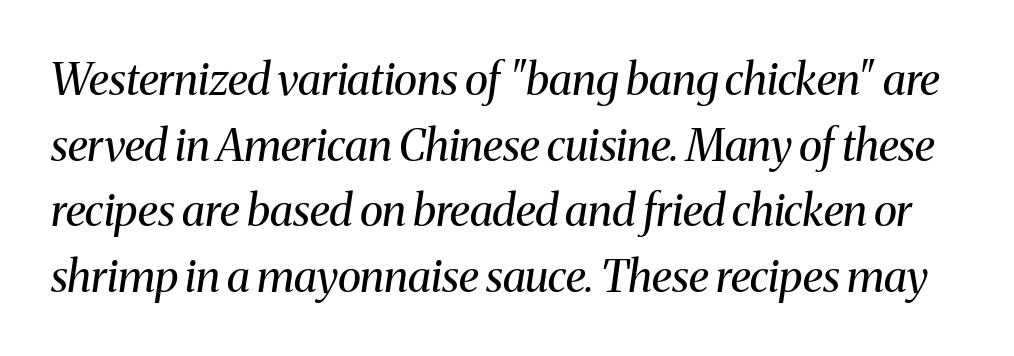
Q: Is the text bold? A: No.
Q: Is the text italic (slanted)? A: Yes, it leans right by about 8 degrees.
Q: Is the typeface a serif or a sans-serif typeface? A: Serif.
Q: Is the text underlined? A: No.
Q: Is the spacing between letters normal or unusually wide? A: Normal.
Q: Is the spacing between lines tight, normal or loose? A: Normal.
Q: Width (condensed, normal, or wide)? A: Normal.
Q: Stroke contrast? A: Medium.
Q: x-height? A: Medium.
Q: Monospaced? A: No.
